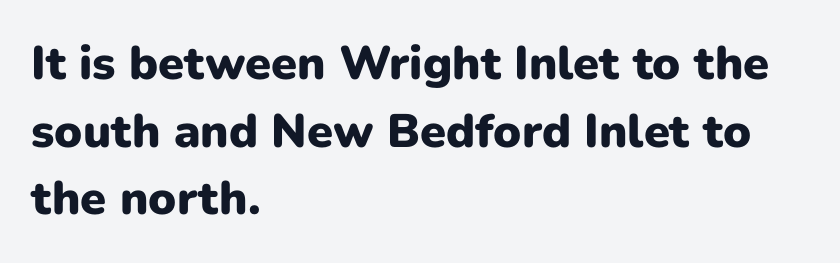
Q: Is the text bold? A: Yes.
Q: Is the text italic (slanted)? A: No, it is upright.
Q: Is the typeface a serif or a sans-serif typeface? A: Sans-serif.
Q: Is the text underlined? A: No.
Q: How is the paragraph aligned? A: Left-aligned.
Q: Is the spacing between letters normal or unusually wide? A: Normal.
Q: Is the spacing between lines tight, normal or loose? A: Normal.
Q: Width (condensed, normal, or wide)? A: Normal.
Q: Stroke contrast? A: Low.
Q: x-height? A: Medium.
Q: Monospaced? A: No.
